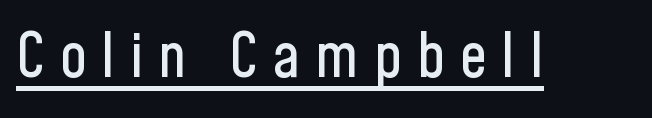
The image shows 61 px condensed sans-serif type, upright; set unusually wide letter spacing (+0.24 em), underlined; low stroke contrast and a medium x-height.
